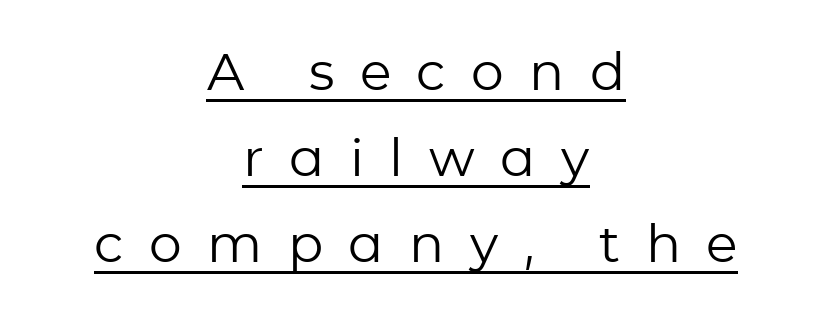
The font sits on the lighter half of the weight spectrum, regular included. Underline: present. Regarding serifs, this sample does without them. Look at the tracking — it's clearly loosened, letters drifting apart. The lines sit at an ordinary, default distance from one another. Each line is balanced around a shared central axis.
